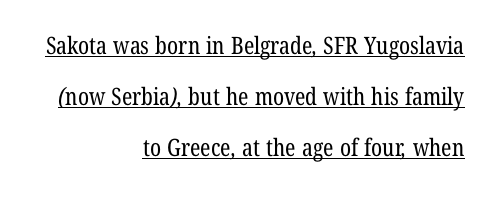
{"bold": "no", "underline": "yes", "align": "right", "line_spacing": "loose", "line_spacing_ratio": 2.13, "letter_spacing": "normal", "letter_spacing_em": 0.0, "glyph_px": 24}
